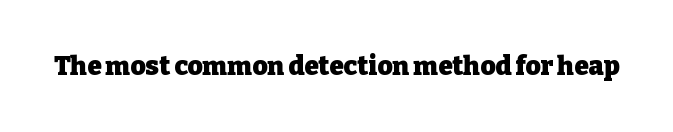
Only glyphs here, with clear space below each row. Rendered with straight, roman letterforms. The glyphs have the mass of a bold cut. Observe the ordinary spacing: letters are neighbours, not strangers.
